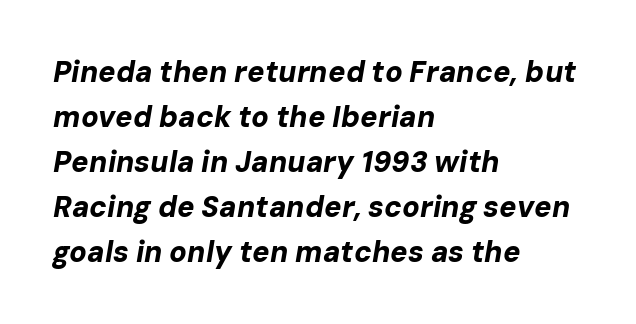
The specimen reads as italic at a glance. In CSS terms this would be text-align: left. The designer left line spacing at the default. These lines are rendered in a variable-pitch font.
